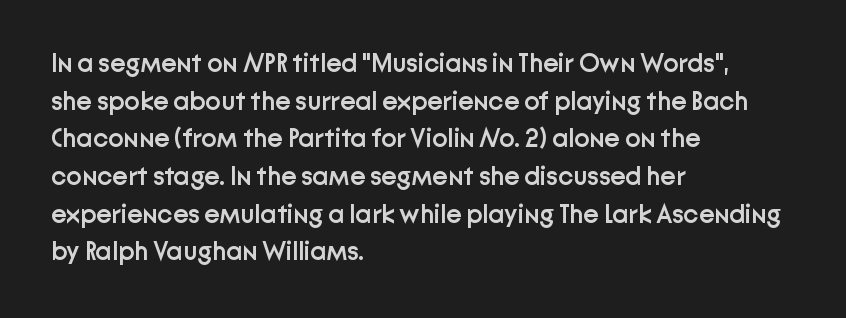
The image shows 26 px text type, upright; set left-aligned, normal line spacing (1.45x), normal letter spacing, not underlined.
